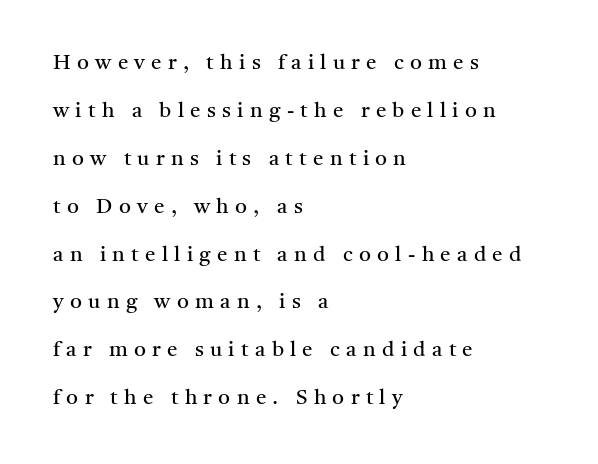
{"italic": "no", "bold": "no", "underline": "no", "align": "left", "line_spacing": "loose", "line_spacing_ratio": 2.28, "letter_spacing": "wide", "letter_spacing_em": 0.3, "glyph_px": 21}
